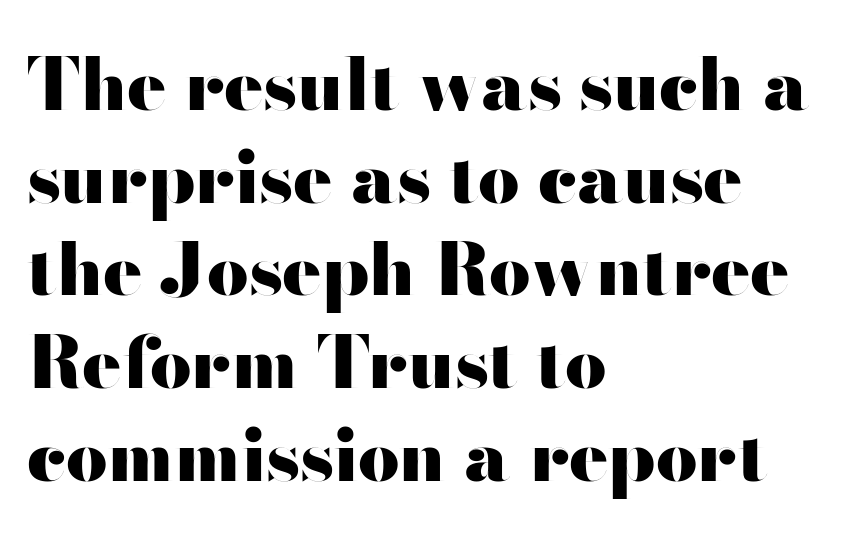
Tracking value appears to be zero — textbook default spacing. Caption: bold face, heavy strokes. Horizontal bands of white between lines are of average thickness. Only glyphs here, with clear space below each row. A classic flush-left, rag-right setting is used for this passage.
